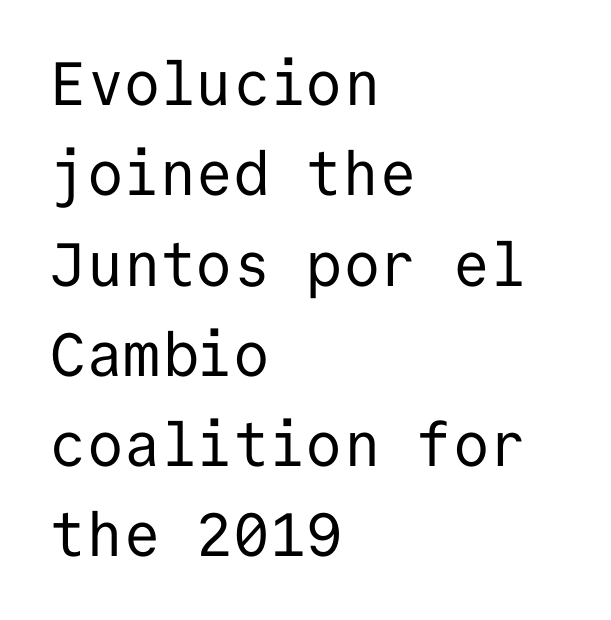
{"serif": "no", "italic": "no", "bold": "no", "weight": "regular", "width": "normal", "stroke_contrast": "low", "x_height": "medium", "monospaced": "yes", "underline": "no", "align": "left", "line_spacing": "normal", "line_spacing_ratio": 1.48, "letter_spacing": "normal", "letter_spacing_em": 0.0, "glyph_px": 61}
